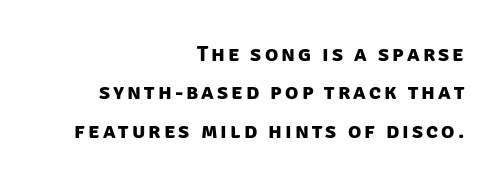
Nobody drew a line under any word here. In CSS terms this would be text-align: right. Plenty of ink on the page — the face is bold.
